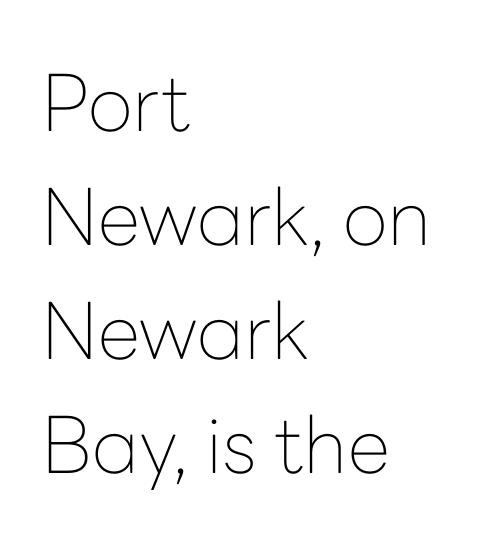
{"serif": "no", "italic": "no", "bold": "no", "weight": "thin", "width": "normal", "stroke_contrast": "low", "x_height": "medium", "monospaced": "no", "underline": "no", "align": "left", "line_spacing": "normal", "line_spacing_ratio": 1.46, "letter_spacing": "normal", "letter_spacing_em": 0.0, "glyph_px": 78}
